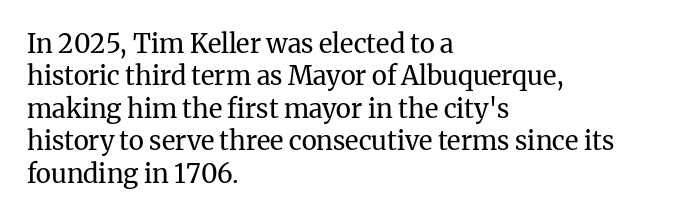
Line spacing here is normal. Nobody touched the tracking dial on this one. Quick note: underline off. Designer's note — italics off, roman on. The lines are quadded left.
